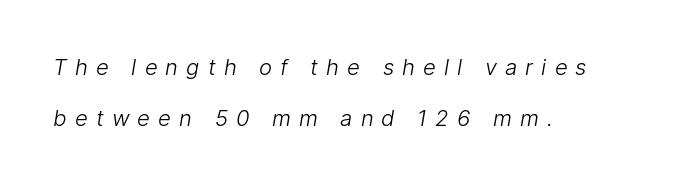
The passage shown is not underscored anywhere. The space between consecutive lines is lavish. In terms of letterspacing, this is a distinctly airy, spread setting. Caption: multi-line text, flush left, ragged right.
